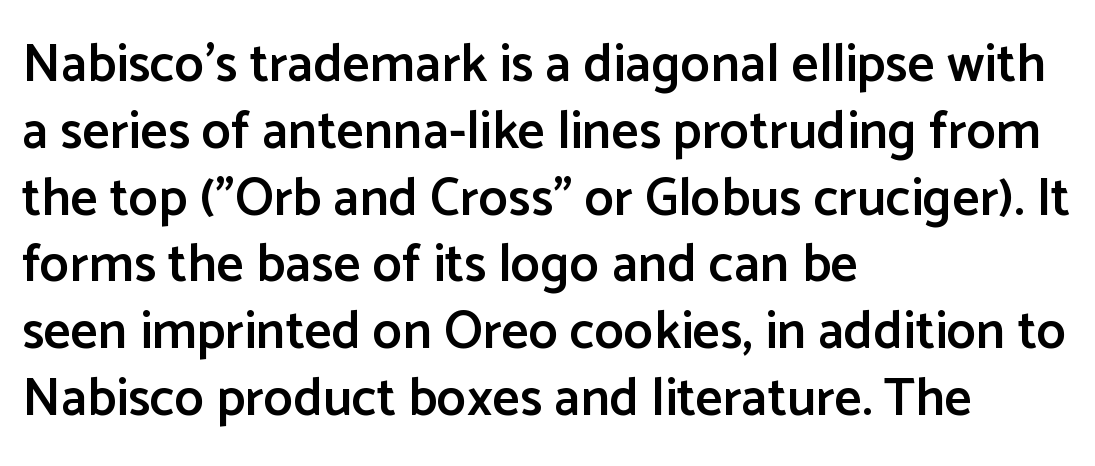
{"serif": "no", "italic": "no", "bold": "semi", "weight": "semibold", "width": "normal", "stroke_contrast": "low", "x_height": "medium", "monospaced": "no", "underline": "no", "align": "left", "line_spacing": "normal", "line_spacing_ratio": 1.26, "letter_spacing": "normal", "letter_spacing_em": 0.0, "glyph_px": 53}
